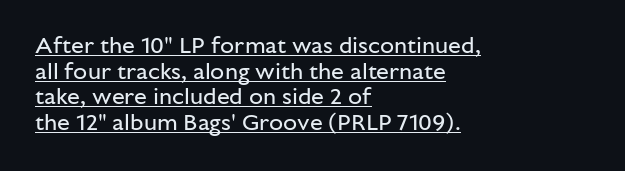
Compared with undecorated copy, this sample adds a rule below the words. No chunkiness to these letters — they're not bold. Students, note that the glyphs here touch the page at normal intervals. Italic: no, the glyphs are upright roman.
